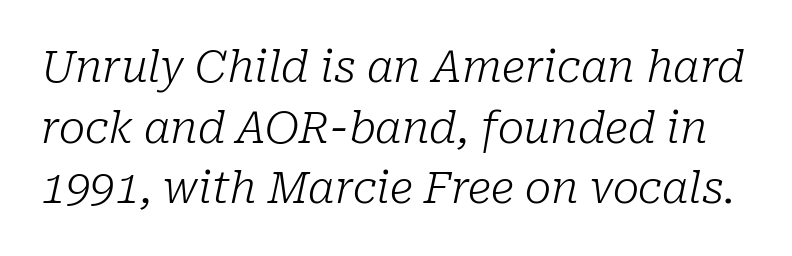
Q: Is the text bold? A: No.
Q: Is the text italic (slanted)? A: Yes, it leans right by about 10 degrees.
Q: Is the typeface a serif or a sans-serif typeface? A: Serif.
Q: Is the text underlined? A: No.
Q: Is the spacing between letters normal or unusually wide? A: Normal.
Q: Is the spacing between lines tight, normal or loose? A: Normal.
Q: Width (condensed, normal, or wide)? A: Normal.
Q: Stroke contrast? A: Low.
Q: x-height? A: Medium.
Q: Monospaced? A: No.
